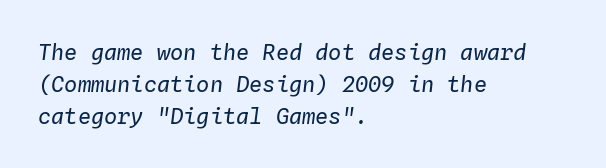
Q: Is the text bold? A: No.
Q: Is the text italic (slanted)? A: Yes, it leans right by about 4 degrees.
Q: Is the text underlined? A: No.
Q: How is the paragraph aligned? A: Left-aligned.
Q: Is the spacing between letters normal or unusually wide? A: Normal.
Q: Is the spacing between lines tight, normal or loose? A: Normal.
